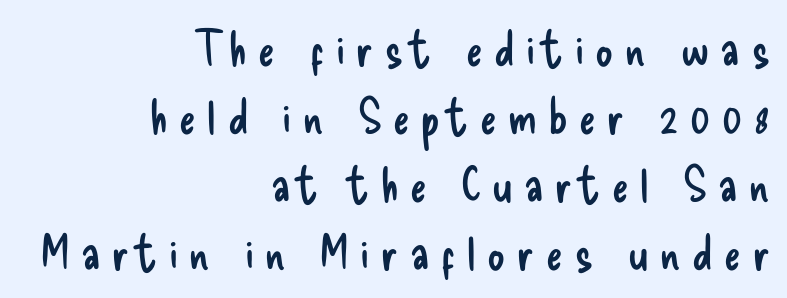
Q: Is the text bold? A: No.
Q: Is the text italic (slanted)? A: No, it is upright.
Q: Is the typeface a serif or a sans-serif typeface? A: Sans-serif.
Q: Is the text underlined? A: No.
Q: How is the paragraph aligned? A: Right-aligned.
Q: Is the spacing between letters normal or unusually wide? A: Unusually wide.
Q: Is the spacing between lines tight, normal or loose? A: Normal.
Q: Width (condensed, normal, or wide)? A: Condensed.
Q: Stroke contrast? A: Low.
Q: x-height? A: Small.
Q: Monospaced? A: No.
